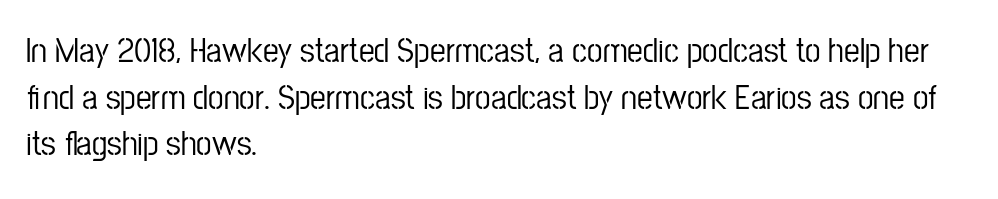
Q: Is the text italic (slanted)? A: No, it is upright.
Q: Is the typeface a serif or a sans-serif typeface? A: Sans-serif.
Q: Is the text underlined? A: No.
Q: How is the paragraph aligned? A: Left-aligned.
Q: Is the spacing between letters normal or unusually wide? A: Normal.
Q: Is the spacing between lines tight, normal or loose? A: Normal.
Q: Width (condensed, normal, or wide)? A: Condensed.
Q: Stroke contrast? A: Low.
Q: x-height? A: Medium.
Q: Monospaced? A: No.
